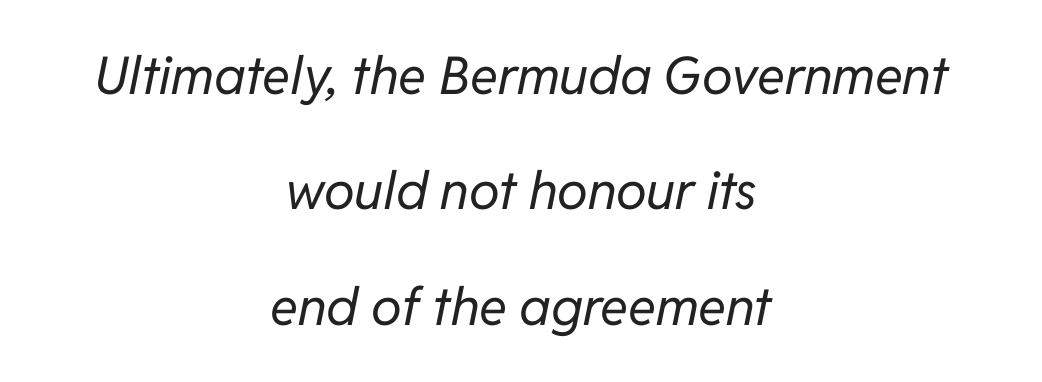
You could not count columns in this text — the font is proportionally spaced. Tall strokes in this sample are angled rather than plumb. Line starts and ends both wander, symmetrically. No letter is thick-stroked: the sample isn't bold. The block of text is sparse from top to bottom, with ample space between rows. Short note: letters normally spaced.
